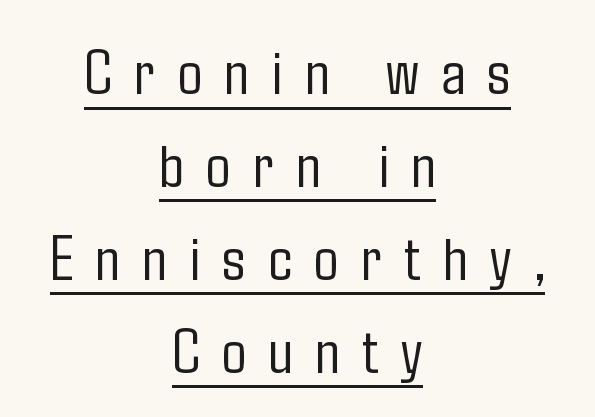
Q: Is the text bold? A: No.
Q: Is the text italic (slanted)? A: No, it is upright.
Q: Is the typeface a serif or a sans-serif typeface? A: Sans-serif.
Q: Is the text underlined? A: Yes.
Q: How is the paragraph aligned? A: Centered.
Q: Is the spacing between letters normal or unusually wide? A: Unusually wide.
Q: Is the spacing between lines tight, normal or loose? A: Normal.
Q: Width (condensed, normal, or wide)? A: Condensed.
Q: Stroke contrast? A: Low.
Q: x-height? A: Medium.
Q: Monospaced? A: No.
